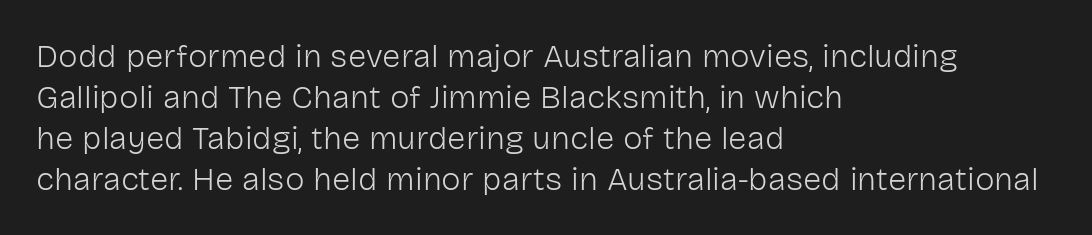
The image shows 33 px light sans-serif type, upright; set left-aligned, line spacing 1.24x, normal letter spacing, not underlined; low stroke contrast and a medium x-height.
